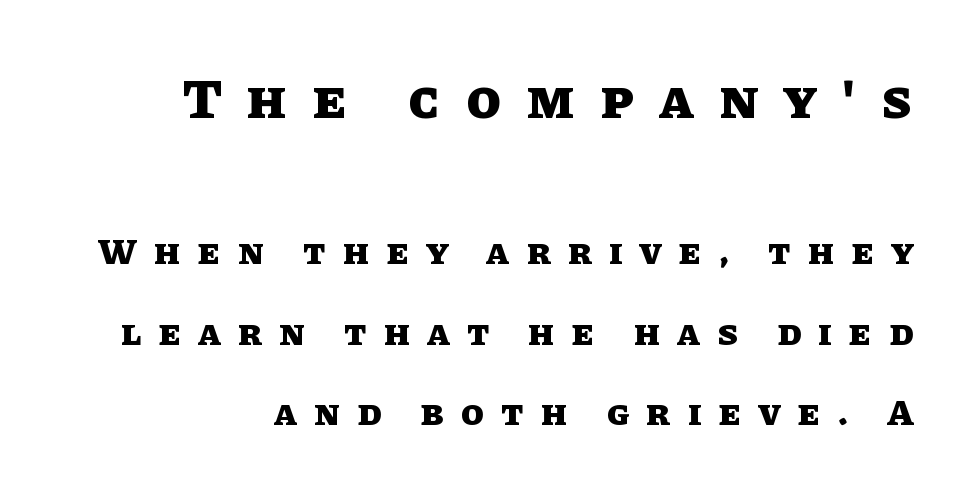
{"italic": "no", "bold": "yes", "weight": "heavy", "width": "normal", "stroke_contrast": "low", "x_height": "large", "monospaced": "no", "underline": "no", "line_spacing": "loose", "line_spacing_ratio": 2.18, "letter_spacing": "wide", "letter_spacing_em": 0.47, "larger_block": "first", "size_ratio": 1.51, "glyph_px": 56}
